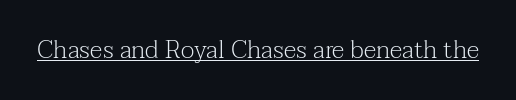
Q: Is the text bold? A: No.
Q: Is the text italic (slanted)? A: No, it is upright.
Q: Is the text underlined? A: Yes.
Q: Is the spacing between letters normal or unusually wide? A: Normal.
